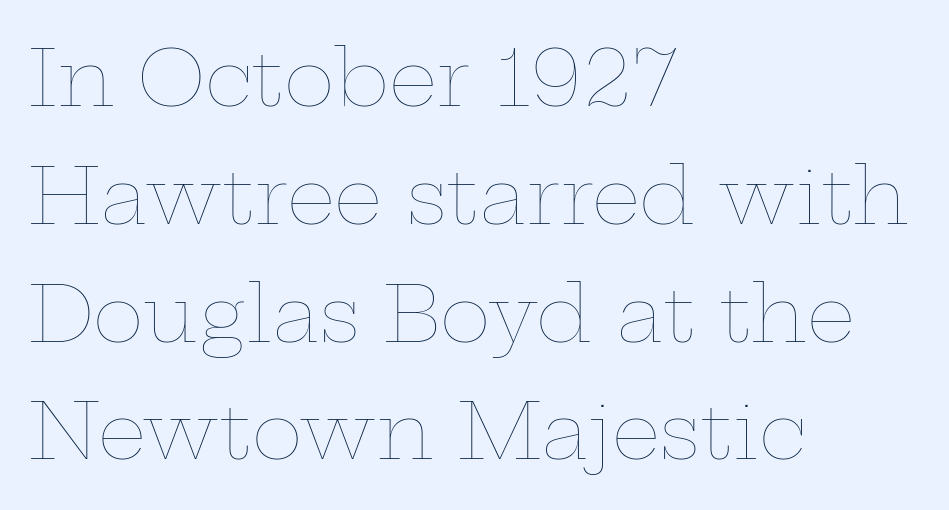
The image shows 77 px thin, wide type, upright; set left-aligned, normal line spacing (1.53x), normal letter spacing, not underlined; low stroke contrast and a medium x-height.
